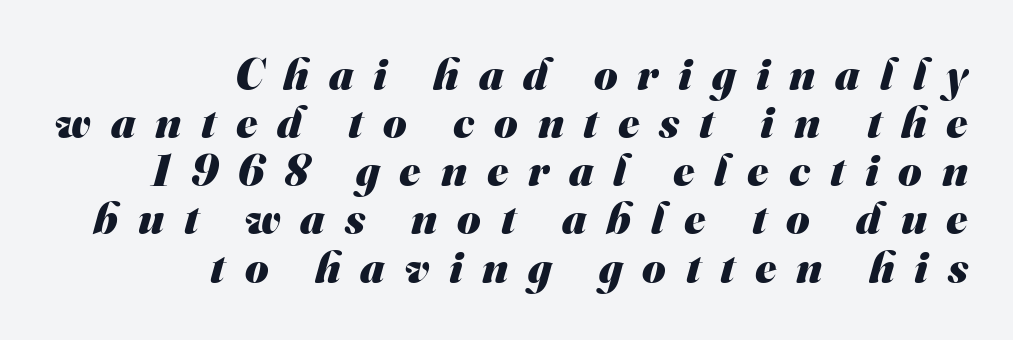
Q: Is the text bold? A: Yes.
Q: Is the typeface a serif or a sans-serif typeface? A: Sans-serif.
Q: Is the text underlined? A: No.
Q: How is the paragraph aligned? A: Right-aligned.
Q: Is the spacing between letters normal or unusually wide? A: Unusually wide.
Q: Is the spacing between lines tight, normal or loose? A: Tight.
Q: Width (condensed, normal, or wide)? A: Normal.
Q: Stroke contrast? A: Medium.
Q: x-height? A: Small.
Q: Monospaced? A: No.
